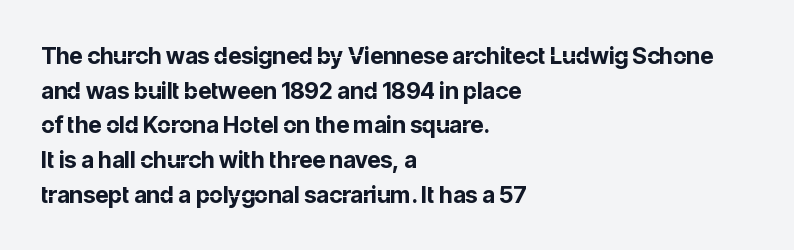
{"italic": "no", "bold": "yes", "underline": "no", "align": "left", "line_spacing": "normal", "line_spacing_ratio": 1.51, "letter_spacing": "normal", "letter_spacing_em": 0.0, "glyph_px": 23}
